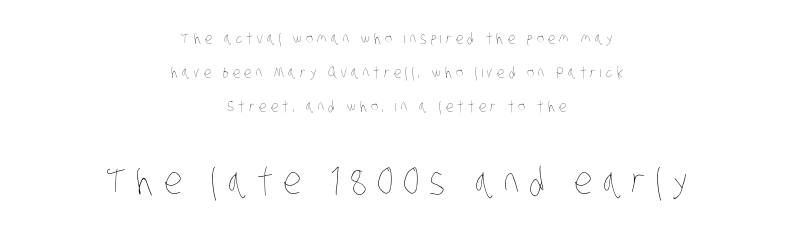
The image shows 37 px thin, condensed type; set centered, loose line spacing (2.27x), unusually wide letter spacing (+0.27 em), not underlined; the second (bottom) block is 2.47x larger; low stroke contrast and a large x-height.
